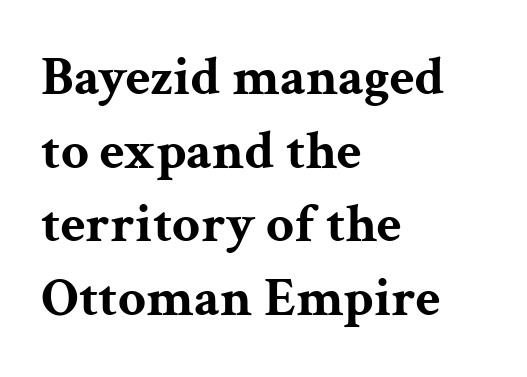
The image shows 55 px bold, wide serif type, upright; set left-aligned, normal line spacing (1.34x), normal letter spacing, not underlined; medium stroke contrast and a medium x-height.
